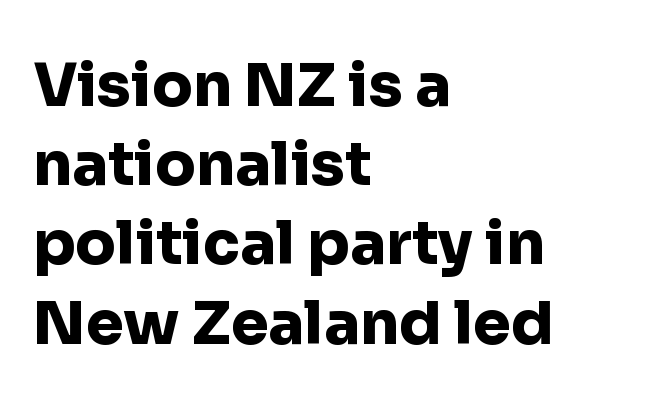
Q: Is the text bold? A: Yes.
Q: Is the text italic (slanted)? A: No, it is upright.
Q: Is the typeface a serif or a sans-serif typeface? A: Sans-serif.
Q: Is the text underlined? A: No.
Q: How is the paragraph aligned? A: Left-aligned.
Q: Is the spacing between letters normal or unusually wide? A: Normal.
Q: Is the spacing between lines tight, normal or loose? A: Normal.
Q: Width (condensed, normal, or wide)? A: Normal.
Q: Stroke contrast? A: Low.
Q: x-height? A: Medium.
Q: Monospaced? A: No.
